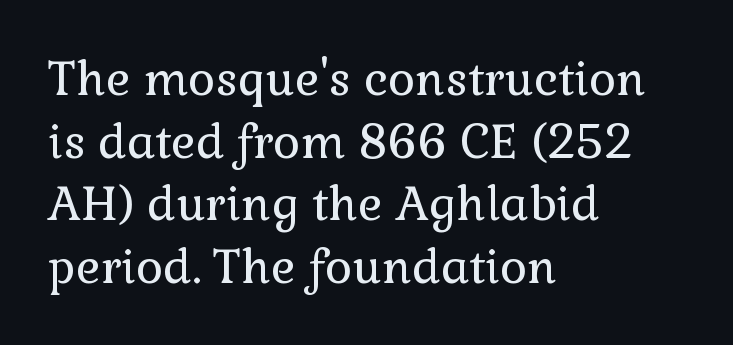
{"serif": "yes", "italic": "no", "bold": "no", "weight": "regular", "width": "normal", "x_height": "medium", "monospaced": "no", "underline": "no", "align": "left", "line_spacing": "normal", "line_spacing_ratio": 1.33, "letter_spacing": "normal", "letter_spacing_em": 0.0, "glyph_px": 47}
